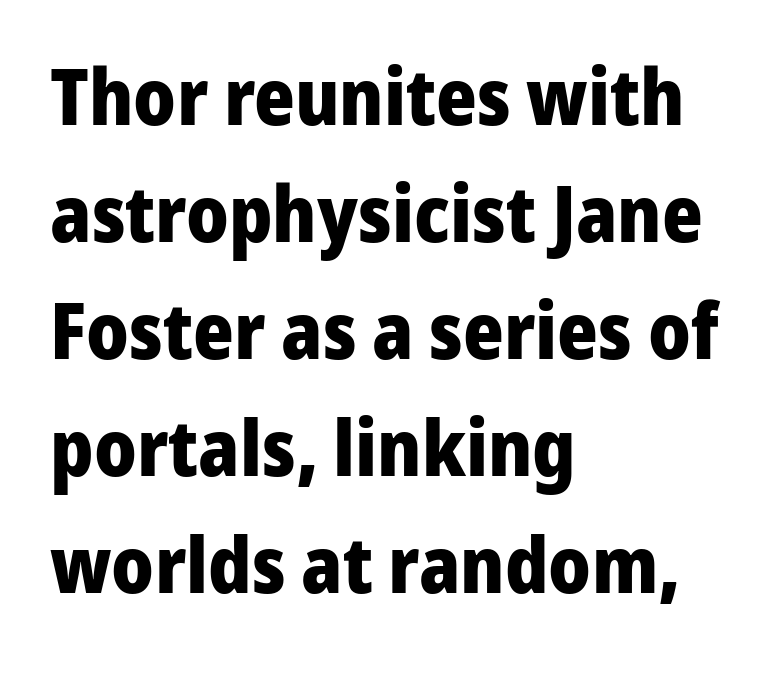
{"serif": "no", "italic": "no", "bold": "yes", "weight": "heavy", "width": "normal", "stroke_contrast": "low", "x_height": "medium", "monospaced": "no", "underline": "no", "align": "left", "line_spacing": "normal", "line_spacing_ratio": 1.5, "letter_spacing": "normal", "letter_spacing_em": 0.0, "glyph_px": 78}
